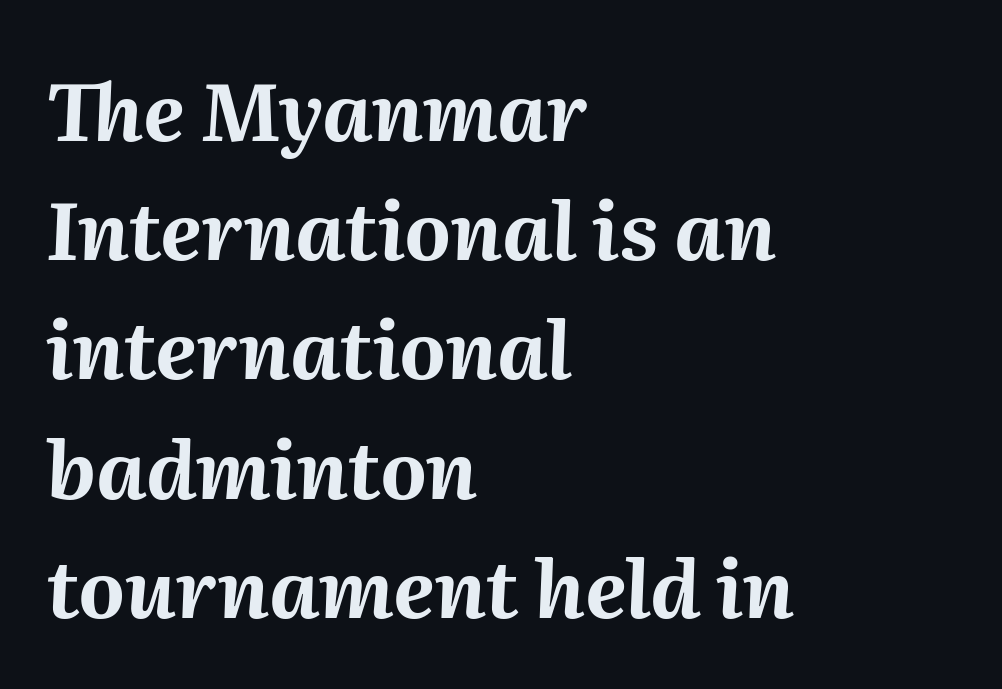
Nobody drew a line under any word here. The tracking reads as untouched default to a designer's eye. These lines are rendered in a variable-pitch font. Does the weight exceed regular? Yes, all the way to bold.
